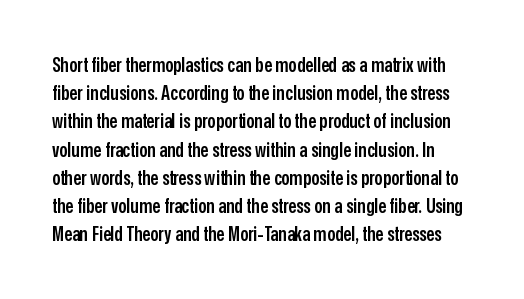
The image shows 20 px text type, upright; set normal line spacing (1.41x), normal letter spacing, not underlined.
